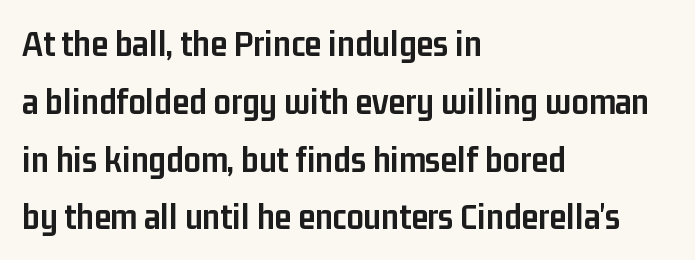
The image shows 38 px semibold, condensed sans-serif type, upright; set left-aligned, normal line spacing (1.52x), normal letter spacing, not underlined; low stroke contrast and a medium x-height.
